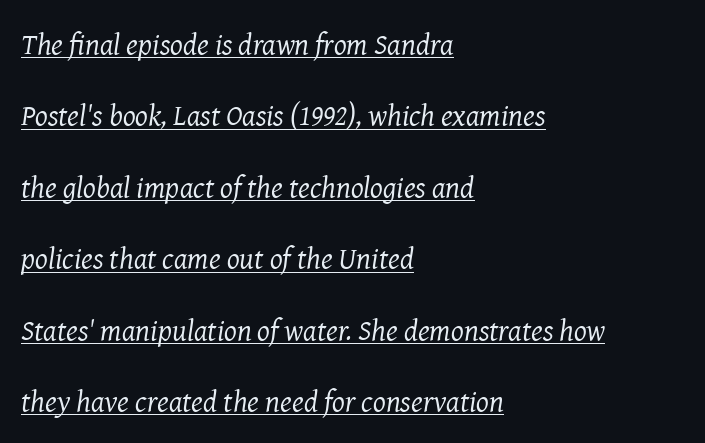
Here the designer chose a conventional face with non-uniform glyph widths. Stems here are at most as thick as an everyday book face. Serifs: yes, visible at the terminals of the letterforms. The font's italic variant was chosen for this text. Vertical spacing — loose. Quick note: underline on.
